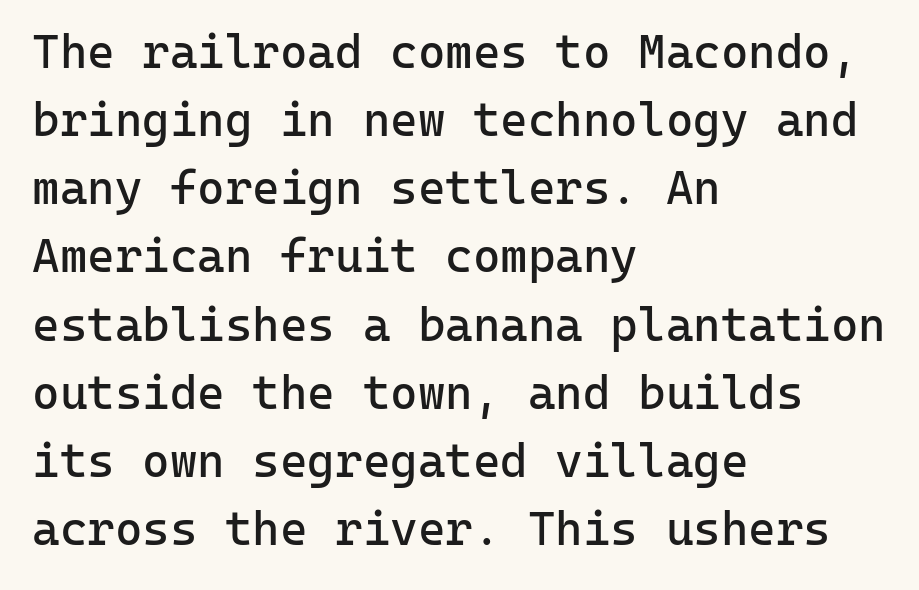
Q: Is the text bold? A: No.
Q: Is the text italic (slanted)? A: No, it is upright.
Q: Is the typeface a serif or a sans-serif typeface? A: Sans-serif.
Q: Is the text underlined? A: No.
Q: How is the paragraph aligned? A: Left-aligned.
Q: Is the spacing between letters normal or unusually wide? A: Normal.
Q: Is the spacing between lines tight, normal or loose? A: Normal.
Q: Width (condensed, normal, or wide)? A: Normal.
Q: Stroke contrast? A: Low.
Q: x-height? A: Medium.
Q: Monospaced? A: Yes.
